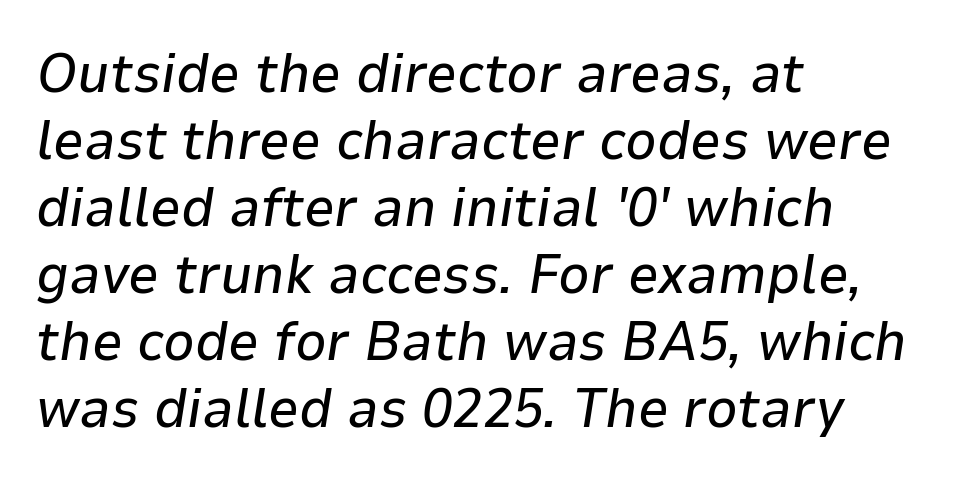
This sample has the flowing, uneven cadence of proportional lettering. Underlining? Definitely not there. These lines stack with their left ends in a neat column. This sample uses an oblique cut, with every glyph tilted off the vertical. Default kerning and tracking; the words read as compact shapes.
